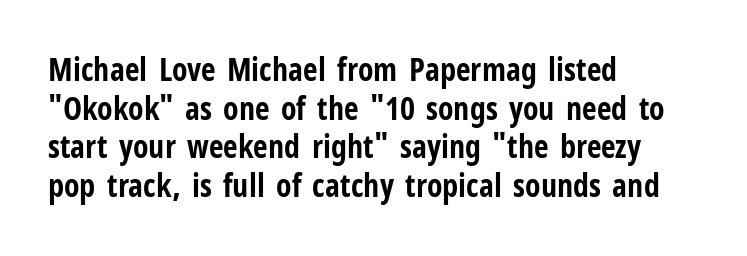
The face used here is proportionally spaced, like ordinary book or web type. Honestly, the letter spacing is just normal — you wouldn't notice it. Nobody drew a line under any word here. Is this a sans? Yes — the strokes have no serifs.
